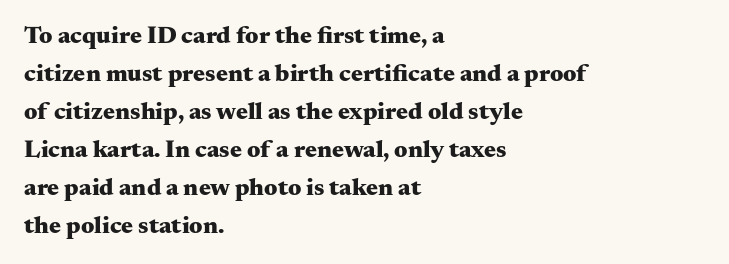
Leftover space on each line is placed entirely after the last word. Normally led — the rows are evenly, conventionally spaced. Type without underlining. Here the glyphs are tracked normally, forming tight word shapes.
